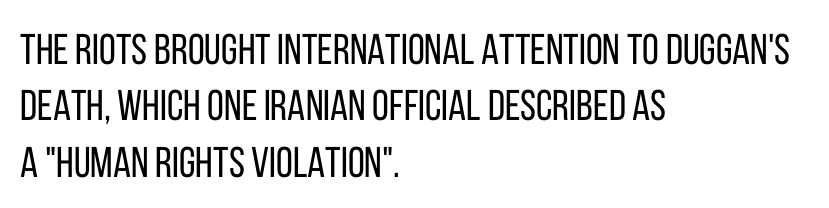
Q: Is the text bold? A: No.
Q: Is the text italic (slanted)? A: No, it is upright.
Q: Is the typeface a serif or a sans-serif typeface? A: Sans-serif.
Q: Is the text underlined? A: No.
Q: How is the paragraph aligned? A: Left-aligned.
Q: Is the spacing between letters normal or unusually wide? A: Normal.
Q: Is the spacing between lines tight, normal or loose? A: Normal.
Q: Width (condensed, normal, or wide)? A: Condensed.
Q: Stroke contrast? A: Low.
Q: x-height? A: Large.
Q: Monospaced? A: No.
